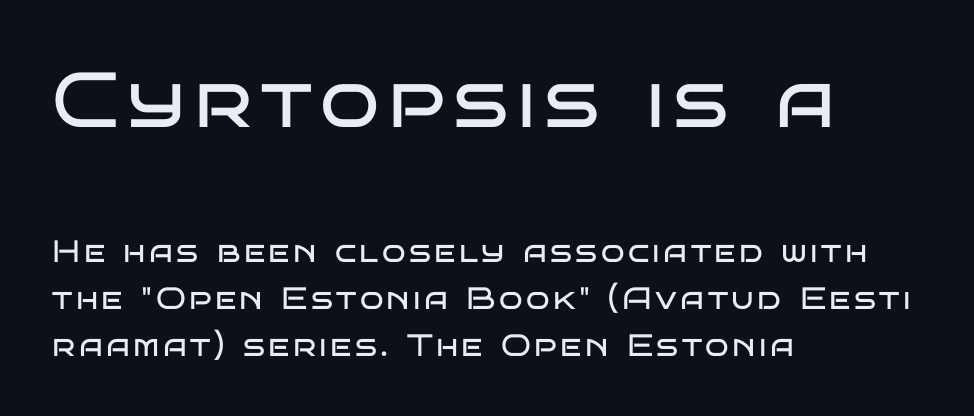
The more generous point size was reserved for the upper chunk. Students, observe: this is what conventionally led text looks like. The typesetting does not lean heavy: it is not bold. A classic flush-left, rag-right setting is used for this passage.
